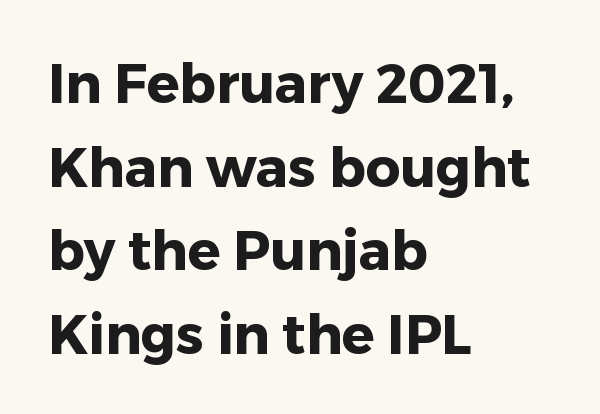
{"serif": "no", "italic": "no", "bold": "yes", "weight": "heavy", "width": "normal", "stroke_contrast": "low", "x_height": "medium", "monospaced": "no", "underline": "no", "align": "left", "line_spacing": "normal", "line_spacing_ratio": 1.55, "letter_spacing": "normal", "letter_spacing_em": 0.0, "glyph_px": 54}
